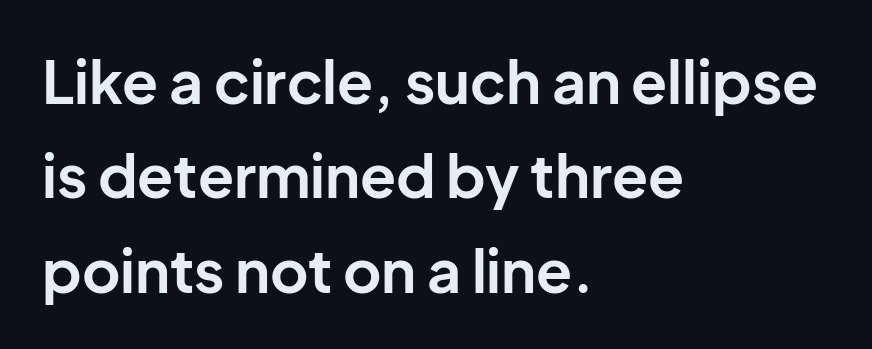
The glyphs have the mass of a bold cut. The letters stand straight up with perfectly vertical stems. Note: no serifs on the glyphs. Line spacing here is normal. The lines in this sample share a left origin and differ only in where they stop.
